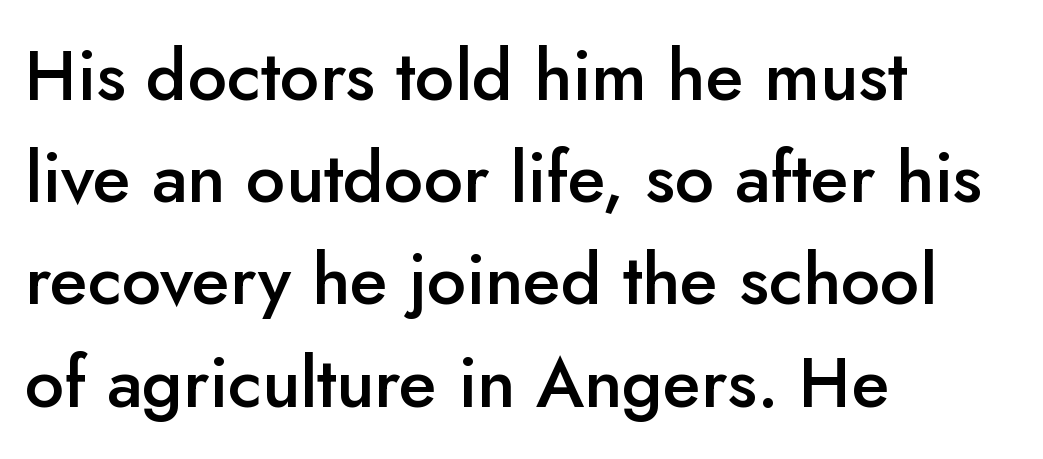
Q: Is the text bold? A: Semi-bold.
Q: Is the text italic (slanted)? A: No, it is upright.
Q: Is the typeface a serif or a sans-serif typeface? A: Sans-serif.
Q: Is the text underlined? A: No.
Q: How is the paragraph aligned? A: Left-aligned.
Q: Is the spacing between letters normal or unusually wide? A: Normal.
Q: Is the spacing between lines tight, normal or loose? A: Normal.
Q: Width (condensed, normal, or wide)? A: Normal.
Q: Stroke contrast? A: Low.
Q: x-height? A: Small.
Q: Monospaced? A: No.
